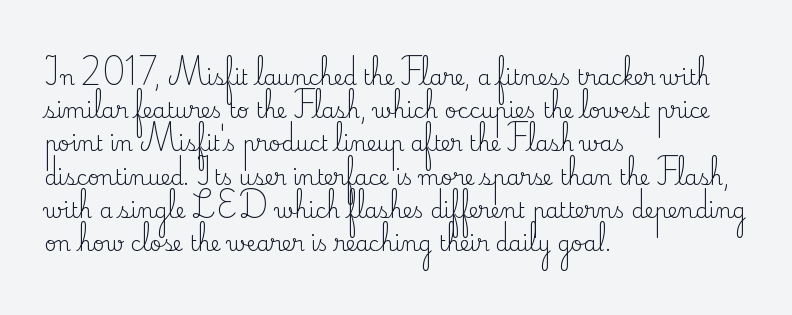
The image shows 21 px text type, upright; set left-aligned, normal line spacing (1.58x), normal letter spacing, not underlined.
